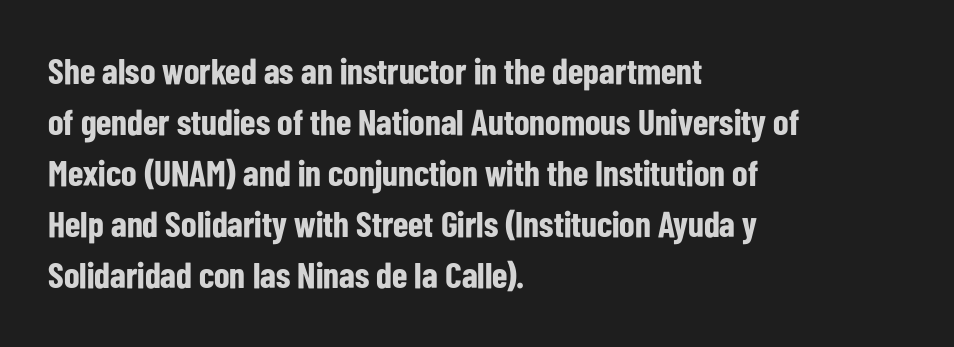
The image shows 36 px bold, condensed sans-serif type, upright; set left-aligned, normal line spacing (1.42x), normal letter spacing, not underlined; low stroke contrast and a medium x-height.
